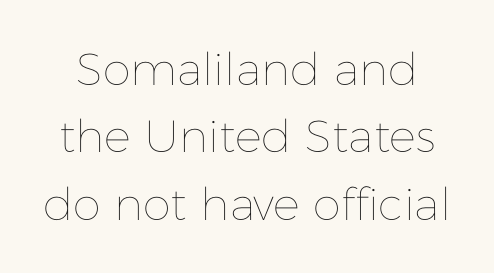
The image shows 45 px thin type, upright; set normal line spacing (1.5x), normal letter spacing, not underlined; low stroke contrast and a medium x-height.
